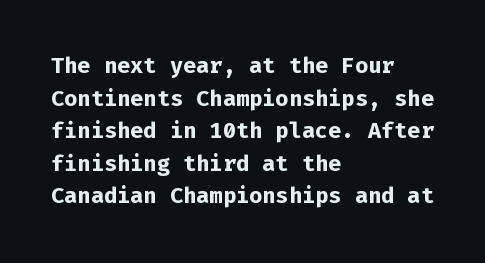
The image shows 22 px bold type, upright; set left-aligned, normal line spacing (1.48x), normal letter spacing, not underlined.
